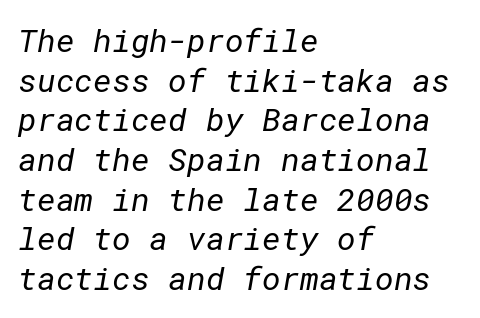
Q: Is the text bold? A: No.
Q: Is the typeface a serif or a sans-serif typeface? A: Sans-serif.
Q: Is the text underlined? A: No.
Q: How is the paragraph aligned? A: Left-aligned.
Q: Is the spacing between letters normal or unusually wide? A: Normal.
Q: Width (condensed, normal, or wide)? A: Normal.
Q: Stroke contrast? A: Low.
Q: x-height? A: Medium.
